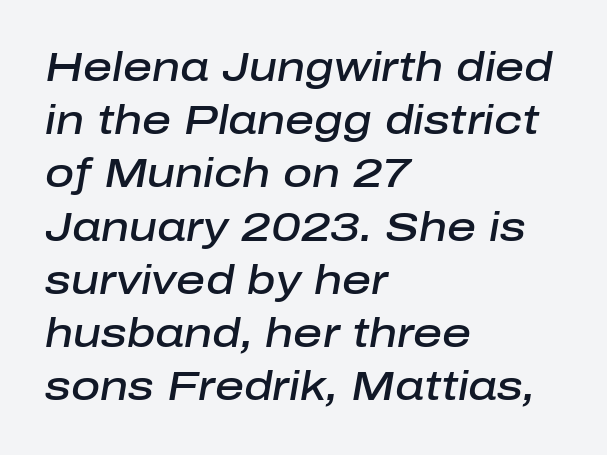
Q: Is the text bold? A: Semi-bold.
Q: Is the text italic (slanted)? A: Yes, it leans right by about 10 degrees.
Q: Is the text underlined? A: No.
Q: How is the paragraph aligned? A: Left-aligned.
Q: Is the spacing between letters normal or unusually wide? A: Normal.
Q: Is the spacing between lines tight, normal or loose? A: Normal.
Q: Width (condensed, normal, or wide)? A: Normal.
Q: Stroke contrast? A: Low.
Q: x-height? A: Medium.
Q: Monospaced? A: No.
